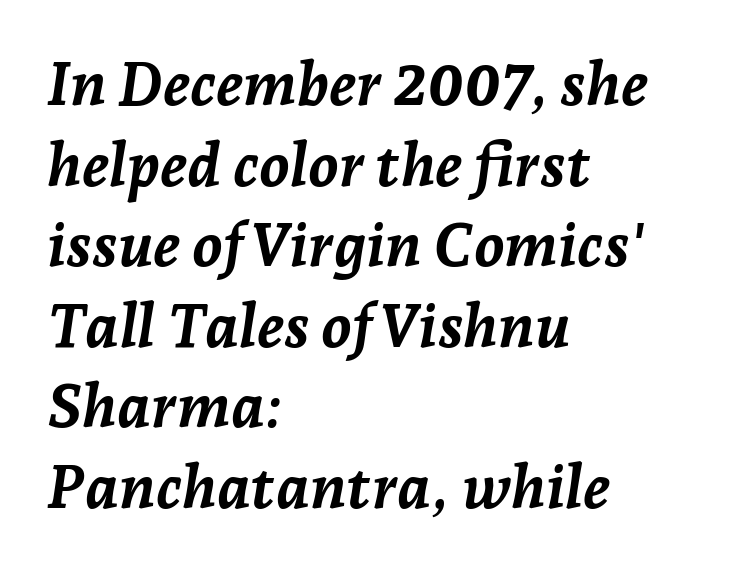
Q: Is the text bold? A: Yes.
Q: Is the text italic (slanted)? A: Yes, it leans right by about 7 degrees.
Q: Is the text underlined? A: No.
Q: How is the paragraph aligned? A: Left-aligned.
Q: Is the spacing between letters normal or unusually wide? A: Normal.
Q: Is the spacing between lines tight, normal or loose? A: Normal.
Q: Width (condensed, normal, or wide)? A: Normal.
Q: Stroke contrast? A: Low.
Q: x-height? A: Medium.
Q: Monospaced? A: No.
